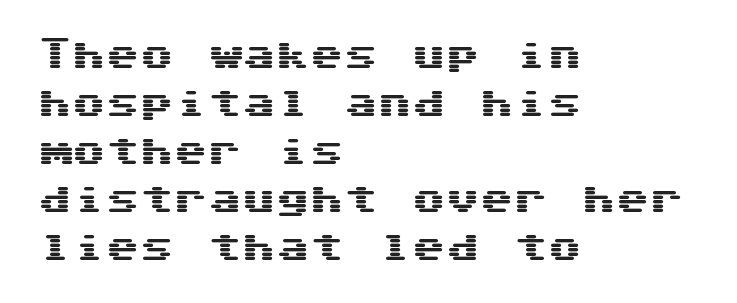
{"serif": "no", "italic": "no", "width": "wide", "stroke_contrast": "medium", "x_height": "medium", "underline": "no", "align": "left", "line_spacing": "normal", "line_spacing_ratio": 1.41, "letter_spacing": "normal", "letter_spacing_em": 0.0, "glyph_px": 34}
